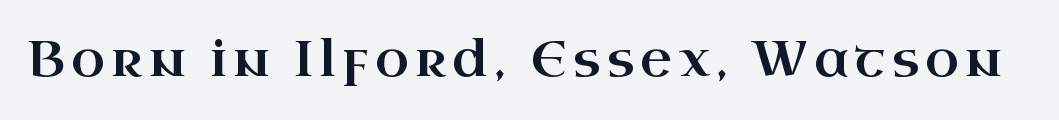
{"serif": "yes", "italic": "no", "width": "wide", "stroke_contrast": "high", "x_height": "small", "monospaced": "no", "underline": "no", "glyph_px": 49}
